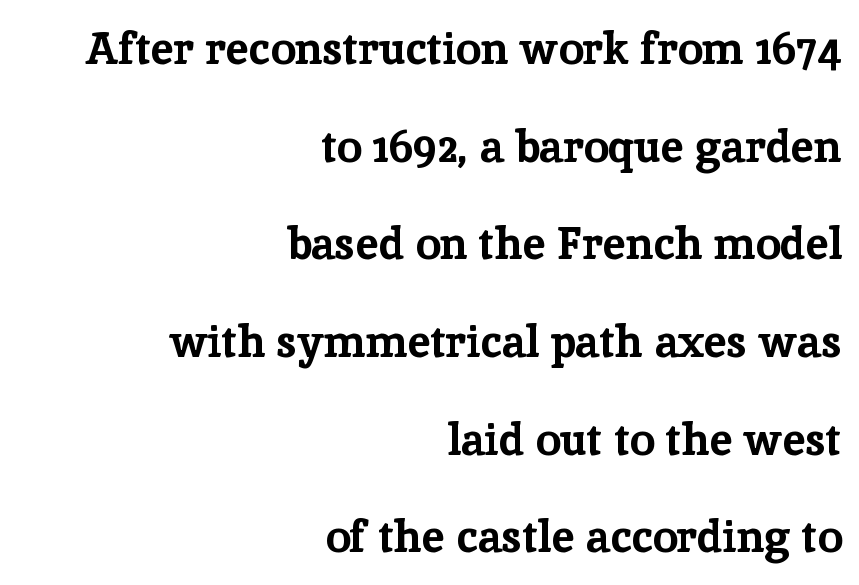
Heavy, bold letterforms. Nobody drew a line under any word here. Default kerning and tracking; the words read as compact shapes. Nope, not italic — everything's standing straight.
